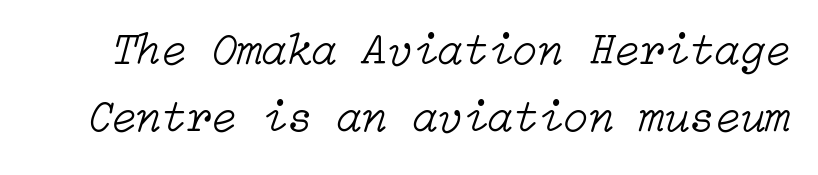
Q: Is the text bold? A: No.
Q: Is the text italic (slanted)? A: Yes, it leans right by about 15 degrees.
Q: Is the text underlined? A: No.
Q: Is the spacing between letters normal or unusually wide? A: Normal.
Q: Is the spacing between lines tight, normal or loose? A: Normal.
Q: Width (condensed, normal, or wide)? A: Normal.
Q: Stroke contrast? A: Low.
Q: x-height? A: Medium.
